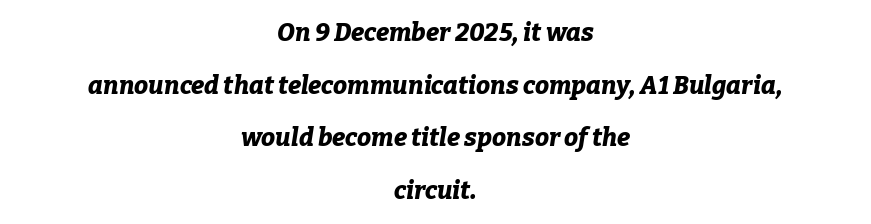
Q: Is the text bold? A: Yes.
Q: Is the text italic (slanted)? A: Yes, it leans right by about 9 degrees.
Q: Is the text underlined? A: No.
Q: How is the paragraph aligned? A: Centered.
Q: Is the spacing between letters normal or unusually wide? A: Normal.
Q: Is the spacing between lines tight, normal or loose? A: Loose.
